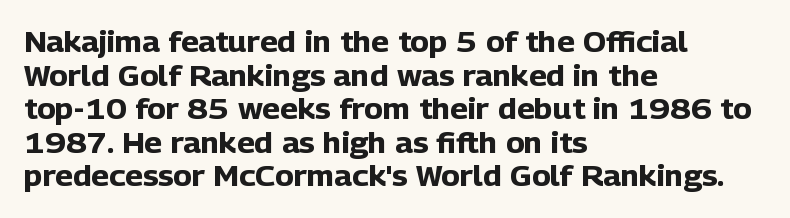
Q: Is the text bold? A: Yes.
Q: Is the text italic (slanted)? A: No, it is upright.
Q: Is the typeface a serif or a sans-serif typeface? A: Sans-serif.
Q: Is the text underlined? A: No.
Q: How is the paragraph aligned? A: Left-aligned.
Q: Is the spacing between letters normal or unusually wide? A: Normal.
Q: Width (condensed, normal, or wide)? A: Normal.
Q: Stroke contrast? A: Low.
Q: x-height? A: Medium.
Q: Monospaced? A: No.
